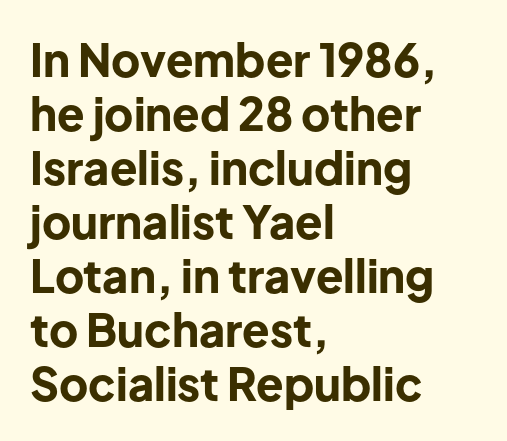
Q: Is the text bold? A: Yes.
Q: Is the text italic (slanted)? A: No, it is upright.
Q: Is the typeface a serif or a sans-serif typeface? A: Sans-serif.
Q: Is the text underlined? A: No.
Q: How is the paragraph aligned? A: Left-aligned.
Q: Is the spacing between letters normal or unusually wide? A: Normal.
Q: Width (condensed, normal, or wide)? A: Normal.
Q: Stroke contrast? A: Low.
Q: x-height? A: Medium.
Q: Monospaced? A: No.
